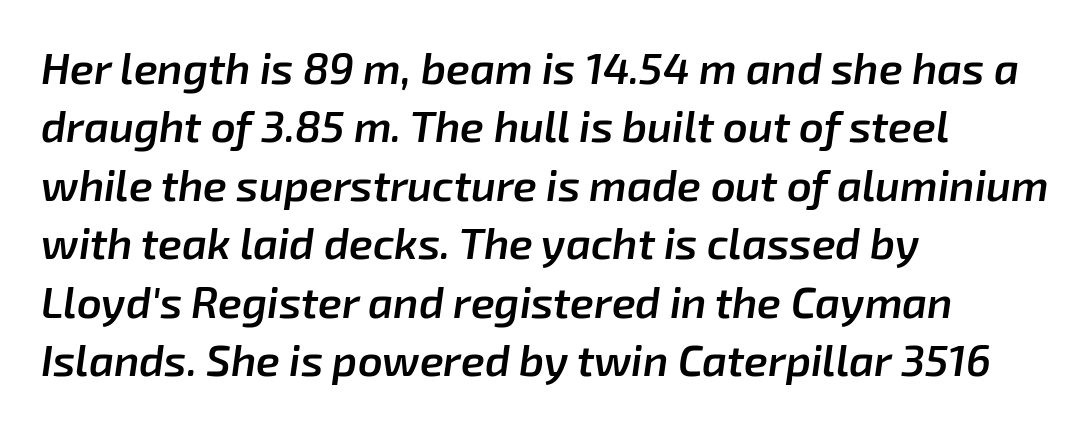
The image shows 43 px semibold type, italic (leaning right); set left-aligned, normal line spacing (1.36x), normal letter spacing, not underlined; low stroke contrast and a medium x-height.
